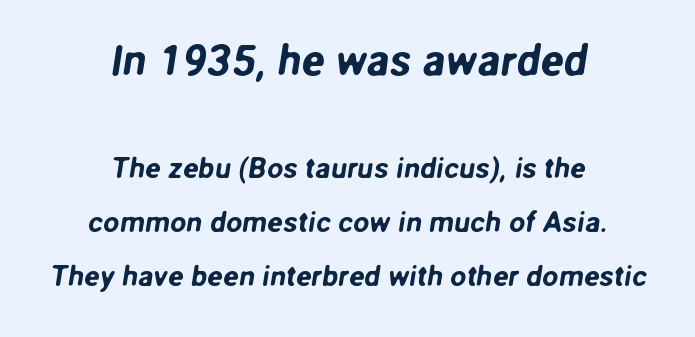
{"serif": "no", "width": "normal", "stroke_contrast": "low", "x_height": "medium", "monospaced": "no", "underline": "no", "align": "center", "line_spacing_ratio": 1.86, "letter_spacing": "normal", "letter_spacing_em": 0.0, "larger_block": "first", "size_ratio": 1.48, "glyph_px": 43}
